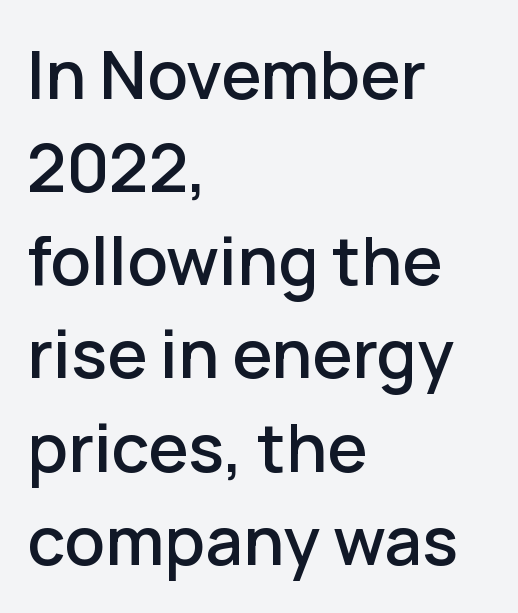
Horizontal bands of white between lines are of average thickness. The space directly below the letters is spotless. Compared with a centered layout, this one pins lines to the left instead. Does extra space separate the letters? No, they use regular spacing. The face used here is a sans, in the tradition of grotesques and geometrics. Varying glyph widths throughout — classic text-font behaviour.
